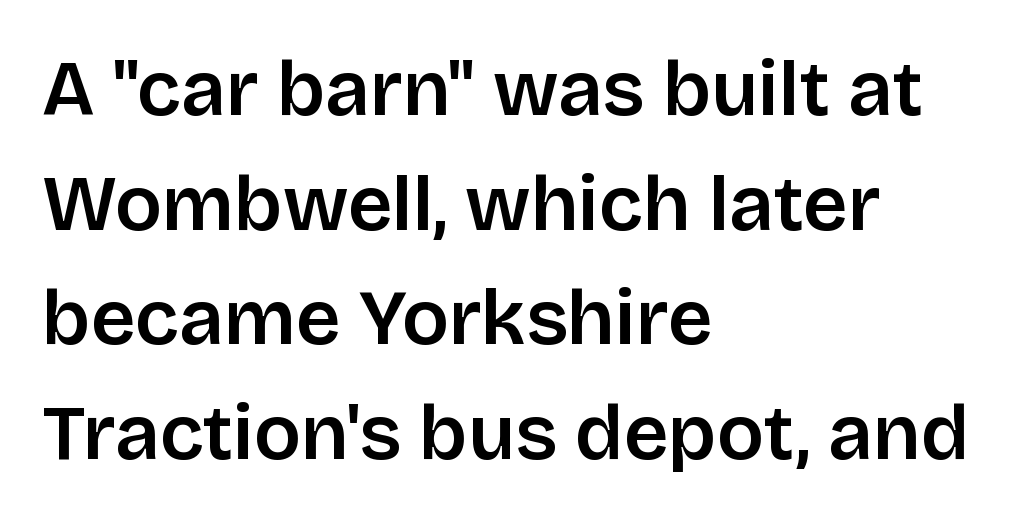
{"serif": "no", "italic": "no", "width": "normal", "stroke_contrast": "low", "x_height": "large", "monospaced": "no", "underline": "no", "align": "left", "line_spacing": "normal", "line_spacing_ratio": 1.47, "letter_spacing": "normal", "letter_spacing_em": 0.0, "glyph_px": 78}
